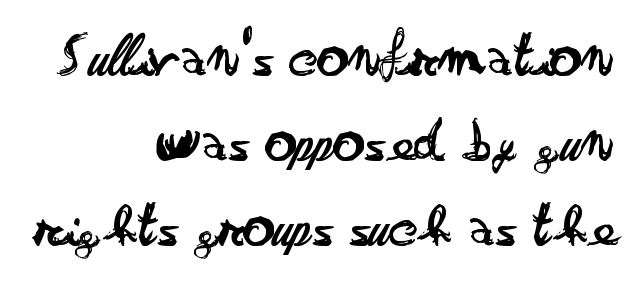
Q: Is the text bold? A: No.
Q: Is the text italic (slanted)? A: No, it is upright.
Q: Is the typeface a serif or a sans-serif typeface? A: Sans-serif.
Q: Is the text underlined? A: No.
Q: How is the paragraph aligned? A: Right-aligned.
Q: Is the spacing between letters normal or unusually wide? A: Normal.
Q: Is the spacing between lines tight, normal or loose? A: Normal.
Q: Width (condensed, normal, or wide)? A: Wide.
Q: Stroke contrast? A: Low.
Q: x-height? A: Small.
Q: Monospaced? A: No.
